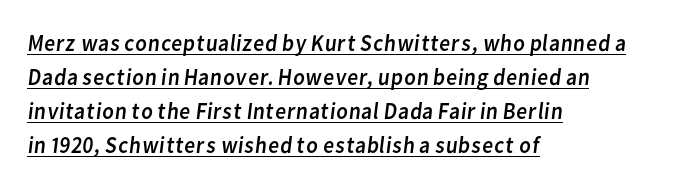
The image shows 24 px text type; set left-aligned, normal line spacing (1.42x), normal letter spacing, underlined.
